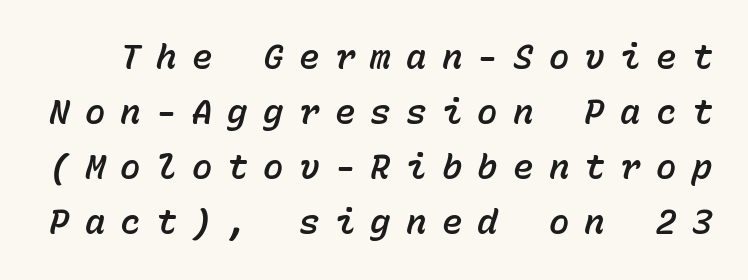
Is this a fixed-width face? Yes — each glyph sits in an identical cell. Look at the tracking — it's clearly loosened, letters drifting apart. A clean baseline with only descenders dipping below it. The rendering uses a moderate line-height, typical for paragraphs.
